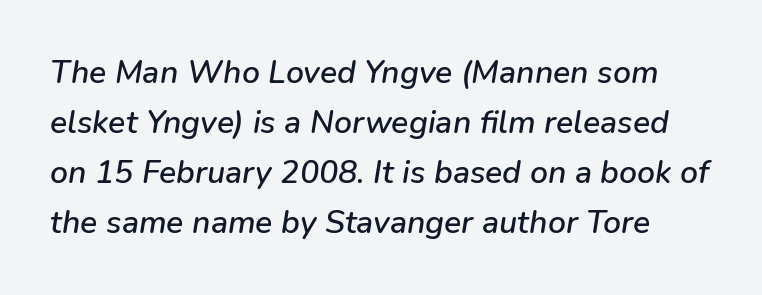
{"italic": "yes", "lean": "right", "slant_degrees": 9, "width": "normal", "stroke_contrast": "low", "x_height": "medium", "monospaced": "no", "underline": "no", "line_spacing": "normal", "line_spacing_ratio": 1.56, "letter_spacing": "normal", "letter_spacing_em": 0.0, "glyph_px": 32}
